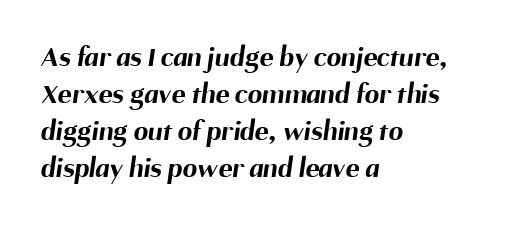
The image shows 29 px bold sans-serif type; set left-aligned, normal line spacing (1.28x), normal letter spacing, not underlined; medium stroke contrast and a medium x-height.
